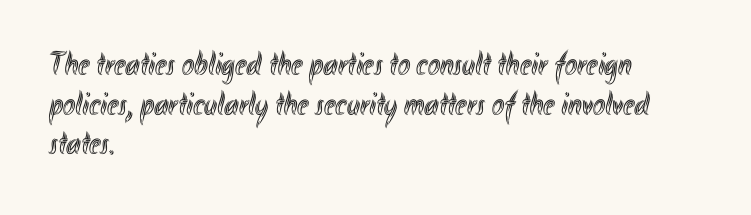
The image shows 33 px condensed type; set left-aligned, line spacing 1.2x, normal letter spacing, not underlined; a small x-height.
